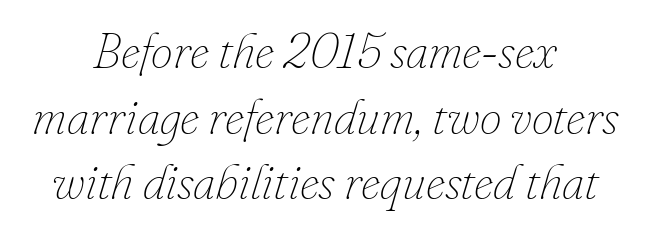
The zone under the glyphs is completely vacant. This rendering uses center alignment, leaving both contours irregular but symmetric. Summary of weight: not heavy and not bold. This is oblique type, the kind used for emphasis or titles.
